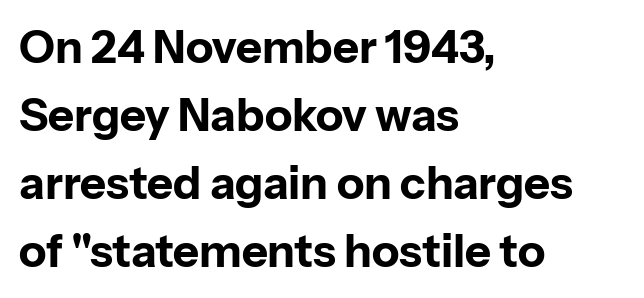
Q: Is the text bold? A: Yes.
Q: Is the text italic (slanted)? A: No, it is upright.
Q: Is the typeface a serif or a sans-serif typeface? A: Sans-serif.
Q: Is the text underlined? A: No.
Q: How is the paragraph aligned? A: Left-aligned.
Q: Is the spacing between letters normal or unusually wide? A: Normal.
Q: Is the spacing between lines tight, normal or loose? A: Normal.
Q: Width (condensed, normal, or wide)? A: Normal.
Q: Stroke contrast? A: Low.
Q: x-height? A: Medium.
Q: Monospaced? A: No.
